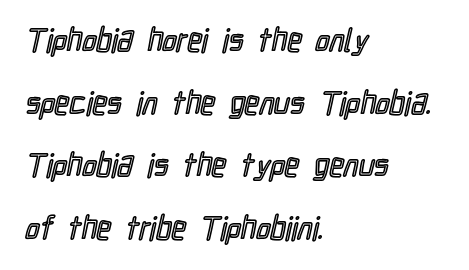
Q: Is the text italic (slanted)? A: Yes.
Q: Is the text underlined? A: No.
Q: How is the paragraph aligned? A: Left-aligned.
Q: Is the spacing between letters normal or unusually wide? A: Normal.
Q: Is the spacing between lines tight, normal or loose? A: Loose.
Q: Width (condensed, normal, or wide)? A: Condensed.
Q: x-height? A: Medium.
Q: Monospaced? A: No.
